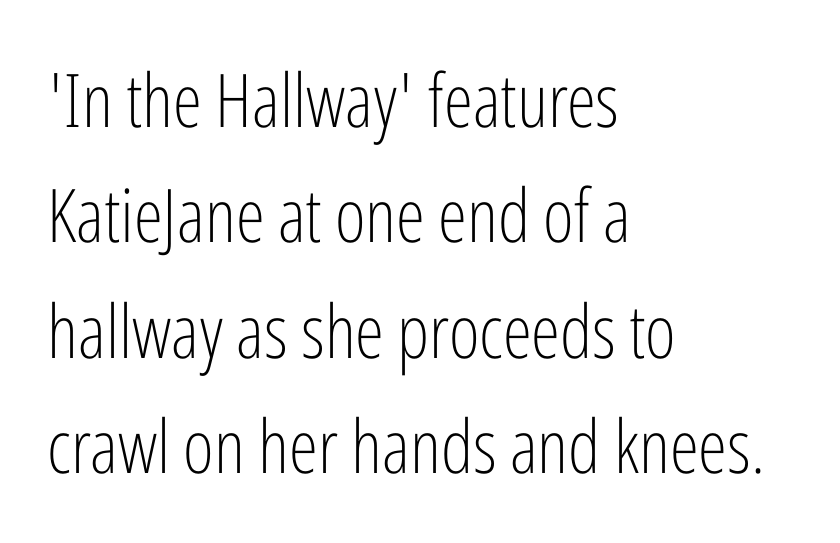
{"serif": "no", "italic": "no", "bold": "no", "weight": "light", "width": "condensed", "stroke_contrast": "low", "x_height": "medium", "monospaced": "no", "underline": "no", "align": "left", "line_spacing": "normal", "line_spacing_ratio": 1.56, "letter_spacing": "normal", "letter_spacing_em": 0.0, "glyph_px": 74}
